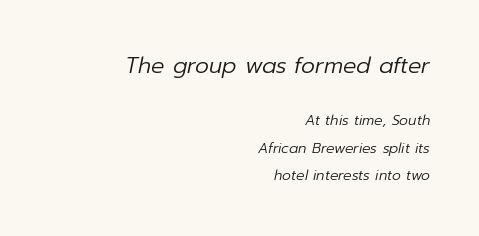
Is this a heavy cut? Hardly; it is regular or lighter. Italic: yes, the glyphs are oblique. The rendering keeps characters at their native spacing. The block sitting higher on the canvas is the one with enlarged characters. Underlining? Definitely not there. The rendering anchors every line to the right-hand side.
